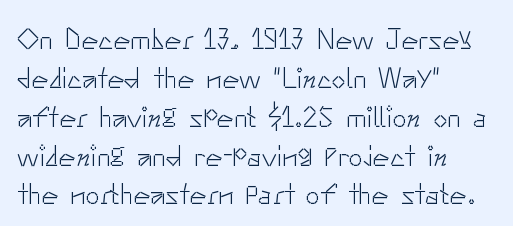
These lines are rendered in a variable-pitch font. Descenders hang freely into open space. Characters remain perfectly vertical along every line. The passage shown is typeset with a sans-serif family.
